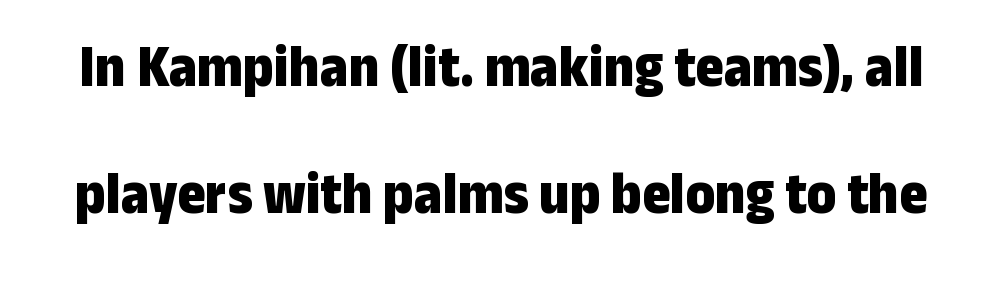
The image shows 61 px bold, condensed sans-serif type, upright; set loose line spacing (2.09x), normal letter spacing, not underlined; low stroke contrast and a medium x-height.
